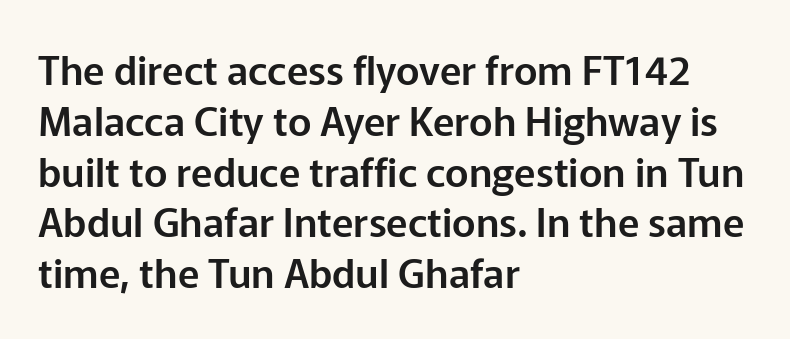
Q: Is the text italic (slanted)? A: No, it is upright.
Q: Is the typeface a serif or a sans-serif typeface? A: Sans-serif.
Q: Is the text underlined? A: No.
Q: How is the paragraph aligned? A: Left-aligned.
Q: Is the spacing between letters normal or unusually wide? A: Normal.
Q: Is the spacing between lines tight, normal or loose? A: Normal.
Q: Width (condensed, normal, or wide)? A: Normal.
Q: Stroke contrast? A: Low.
Q: x-height? A: Medium.
Q: Monospaced? A: No.
